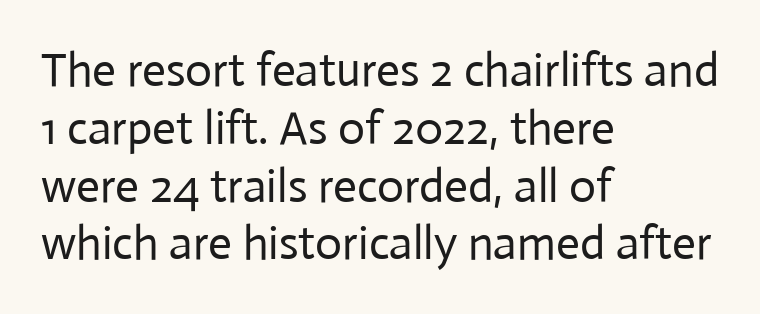
Quick note: underline off. No extra tracking has been applied to these lines. A typesetter would call this proportional, since set widths differ per character. Heaviness? Minimal to ordinary, like unemphasized prose. Notice how the stems are strictly vertical — no italics here.
